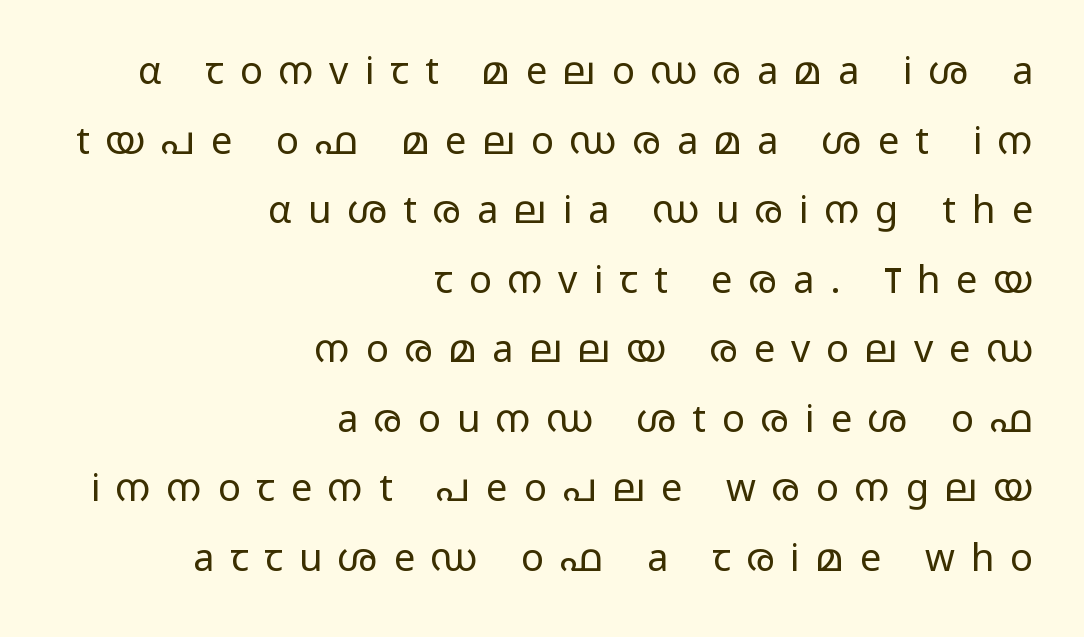
Character widths vary here, with narrow letters taking less room than wide ones. The strokes are not fattened; the text isn't bold. Examine the stroke ends and you'll find no serifs. The space beneath each line is pristine and unruled.
